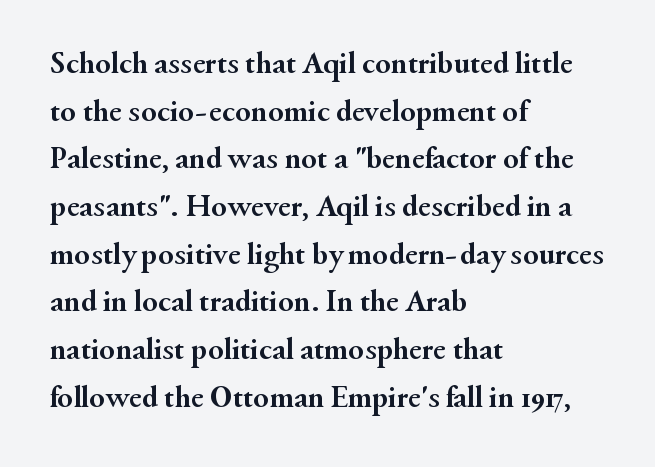
{"serif": "yes", "italic": "no", "bold": "yes", "weight": "semibold", "width": "normal", "stroke_contrast": "medium", "x_height": "small", "monospaced": "no", "underline": "no", "align": "left", "line_spacing": "normal", "line_spacing_ratio": 1.49, "letter_spacing": "normal", "letter_spacing_em": 0.0, "glyph_px": 32}
